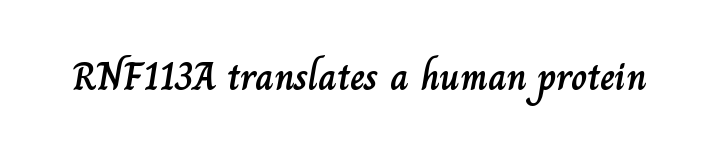
The gaps between neighbouring characters are ordinary and unremarkable. Here the designer chose a conventional face with non-uniform glyph widths. Descenders hang freely into open space.
